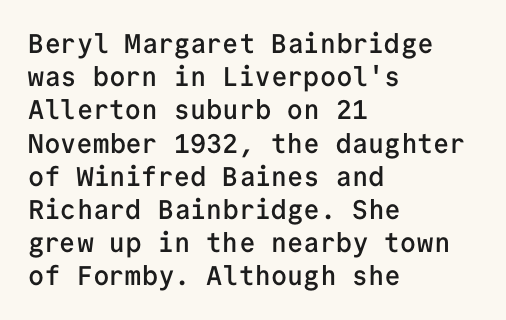
Short and long lines alike share a common starting point at left. The axis of the letterforms is exactly vertical. Plain, unruled lines of type. Caption: semibold face, moderately heavy strokes. How are the letters spaced? Ordinarily, with no added tracking.
